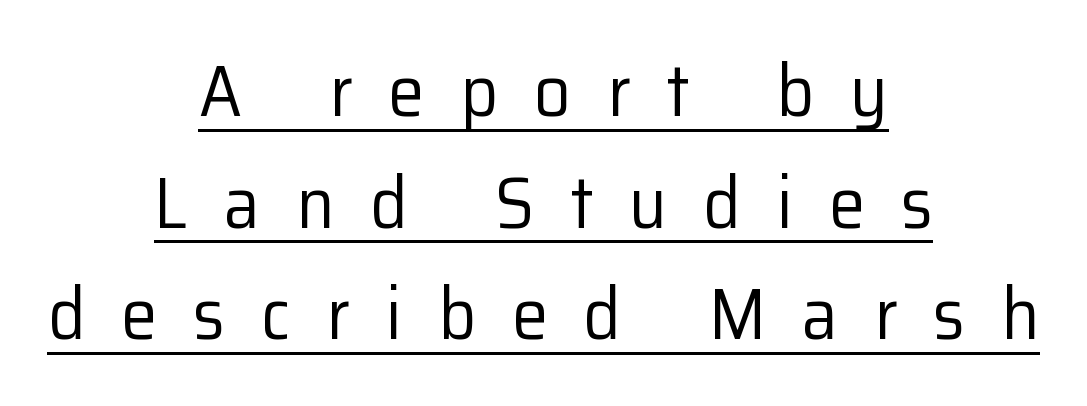
The image shows 73 px regular-weight sans-serif type, upright; set centered, normal line spacing (1.53x), unusually wide letter spacing (+0.49 em), underlined; low stroke contrast and a medium x-height.
